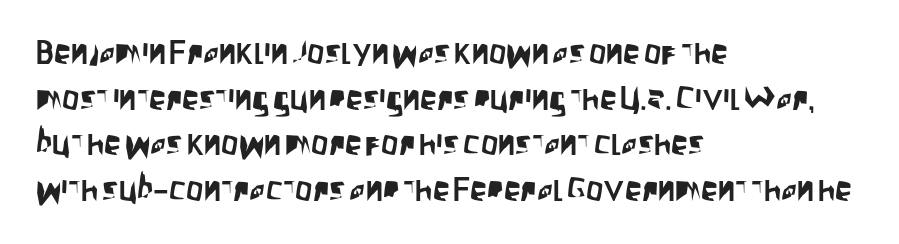
Q: Is the text italic (slanted)? A: No, it is upright.
Q: Is the typeface a serif or a sans-serif typeface? A: Sans-serif.
Q: Is the text underlined? A: No.
Q: How is the paragraph aligned? A: Left-aligned.
Q: Is the spacing between letters normal or unusually wide? A: Normal.
Q: Is the spacing between lines tight, normal or loose? A: Normal.
Q: Width (condensed, normal, or wide)? A: Condensed.
Q: Stroke contrast? A: Low.
Q: x-height? A: Large.
Q: Monospaced? A: No.
